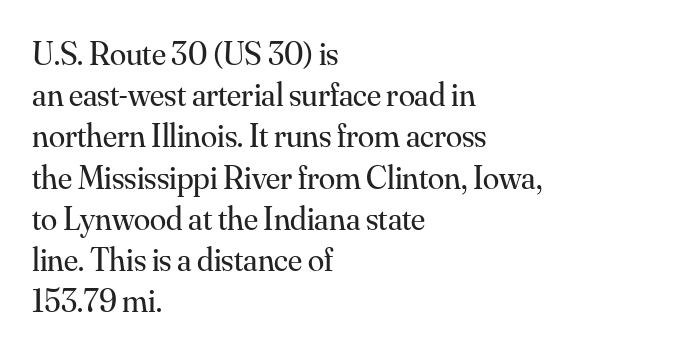
The image shows 33 px regular-weight serif type, upright; set left-aligned, normal line spacing (1.25x), normal letter spacing, not underlined; medium stroke contrast and a small x-height.
